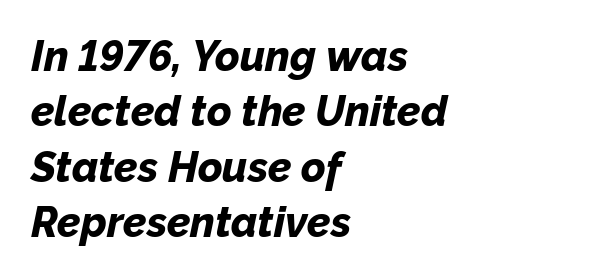
Q: Is the text bold? A: Yes.
Q: Is the text italic (slanted)? A: Yes, it leans right by about 12 degrees.
Q: Is the text underlined? A: No.
Q: How is the paragraph aligned? A: Left-aligned.
Q: Is the spacing between letters normal or unusually wide? A: Normal.
Q: Is the spacing between lines tight, normal or loose? A: Normal.
Q: Width (condensed, normal, or wide)? A: Normal.
Q: Stroke contrast? A: Low.
Q: x-height? A: Medium.
Q: Monospaced? A: No.
